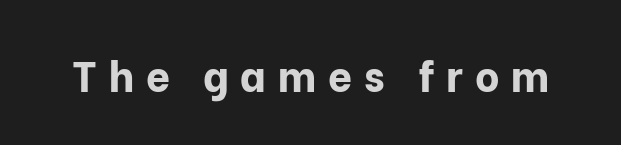
Letter spacing: wide. A typesetter would call this proportional, since set widths differ per character. Letterform terminals end flat and unadorned throughout the passage. Designer's note — italics off, roman on. Typesetter's note: full bold, strokes at maximum text heaviness.
